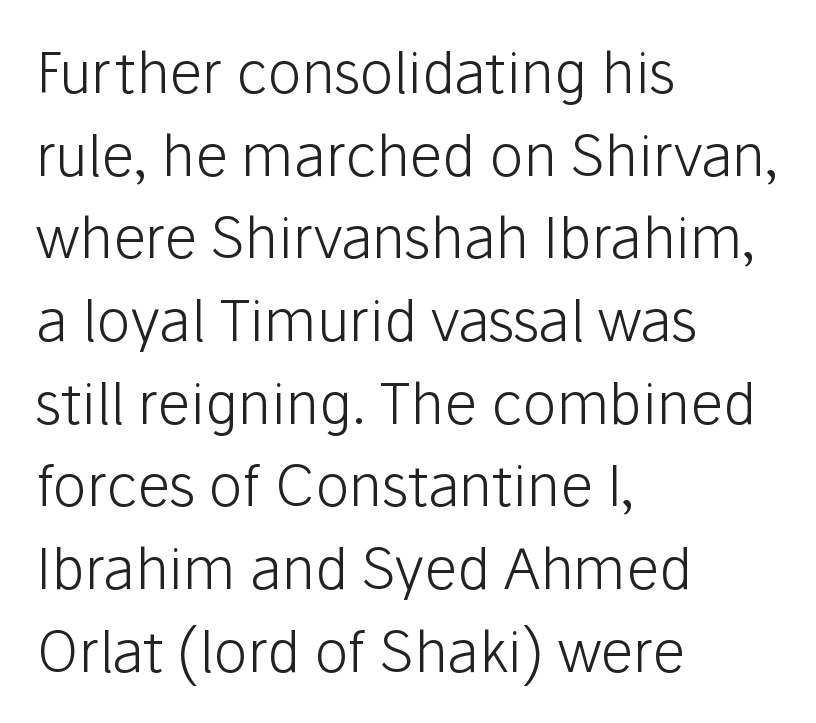
{"serif": "no", "italic": "no", "bold": "no", "weight": "light", "width": "normal", "stroke_contrast": "low", "x_height": "medium", "monospaced": "no", "underline": "no", "align": "left", "line_spacing": "normal", "line_spacing_ratio": 1.45, "letter_spacing": "normal", "letter_spacing_em": 0.0, "glyph_px": 57}
